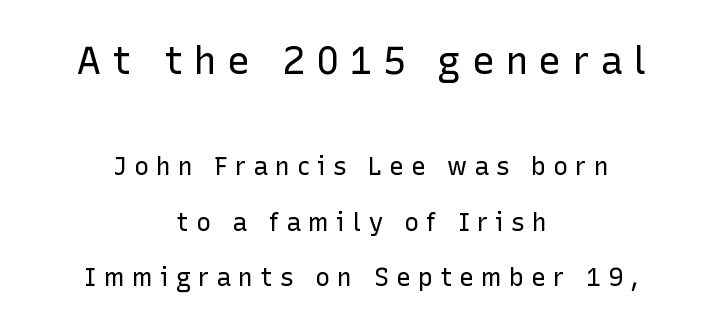
Examine the stroke ends and you'll find no serifs. Horizontal bands of white between lines are thick stripes. The font is comparable to plain body text, perhaps lighter. Character widths vary here, with narrow letters taking less room than wide ones. The string is rendered with underlining switched off. A typesetter would mark this as roman, not italic.
